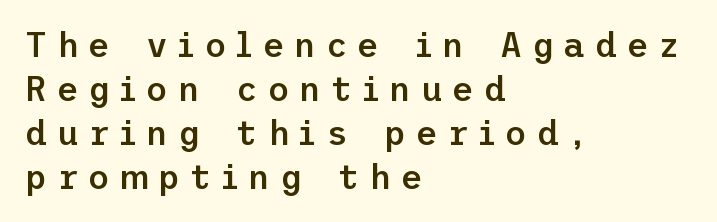
The baseline area is clear. Does the copy run flush right? No — it runs flush left. Here the glyphs are tracked loosely, breaking word shapes into spaced letters. These words are printed semibold, heavier than regular yet not bold. The block of text has a typical density, with ordinary space between rows.
